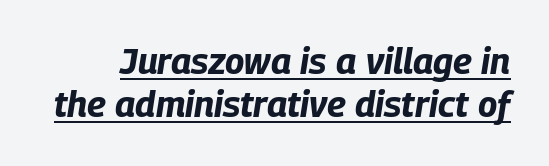
The image shows 36 px bold, condensed type, italic (leaning right); set line spacing 1.2x, normal letter spacing, underlined; low stroke contrast and a large x-height.
